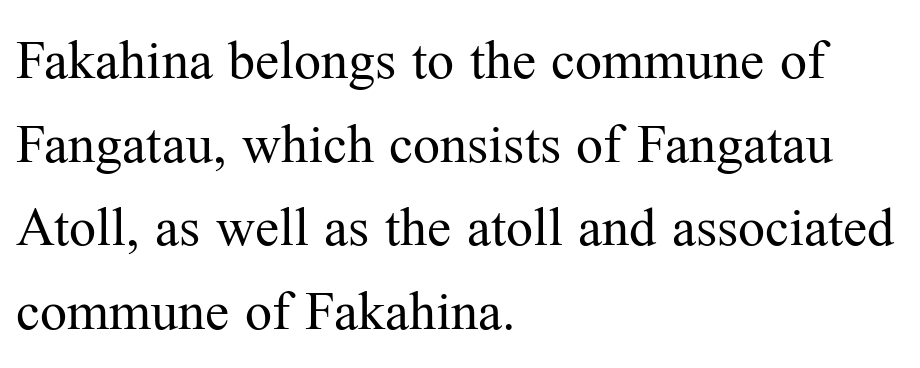
{"serif": "yes", "italic": "no", "bold": "no", "weight": "regular", "width": "normal", "stroke_contrast": "medium", "x_height": "medium", "monospaced": "no", "underline": "no", "align": "left", "line_spacing": "normal", "line_spacing_ratio": 1.55, "letter_spacing": "normal", "letter_spacing_em": 0.0, "glyph_px": 54}
